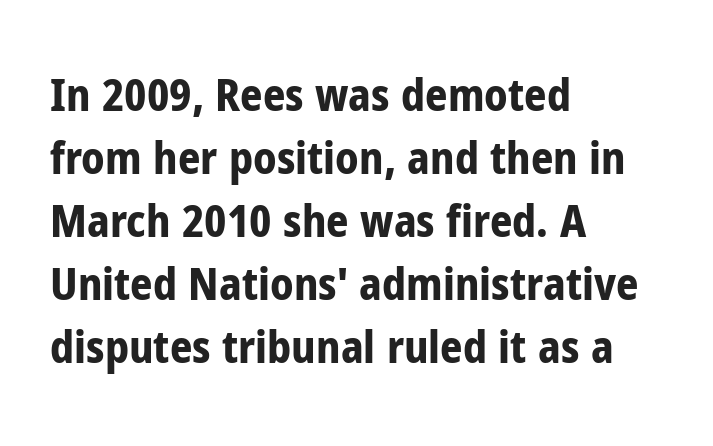
The setting favours the left margin, as ordinary paragraphs usually do. If you drew a line through each stem, it would be perfectly vertical. Glyph-to-glyph distance matches everyday printed text. Think of a printed novel: that variable character pitch is what you see here. The baseline area is clear. The typesetting leans heavy: a genuine bold.
